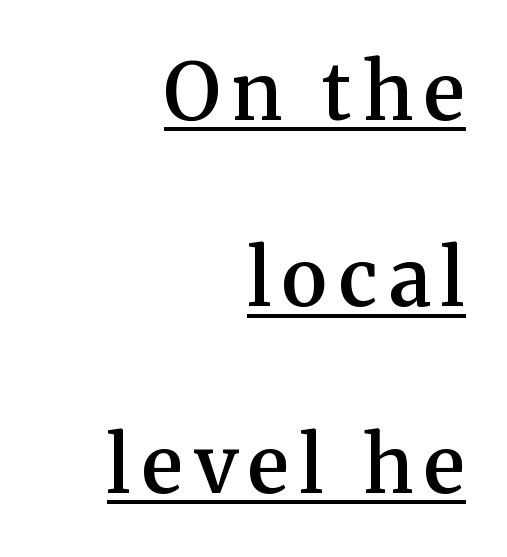
Q: Is the text bold? A: Semi-bold.
Q: Is the text italic (slanted)? A: No, it is upright.
Q: Is the typeface a serif or a sans-serif typeface? A: Serif.
Q: Is the text underlined? A: Yes.
Q: How is the paragraph aligned? A: Right-aligned.
Q: Is the spacing between lines tight, normal or loose? A: Loose.
Q: Width (condensed, normal, or wide)? A: Normal.
Q: Stroke contrast? A: Medium.
Q: x-height? A: Medium.
Q: Monospaced? A: No.
